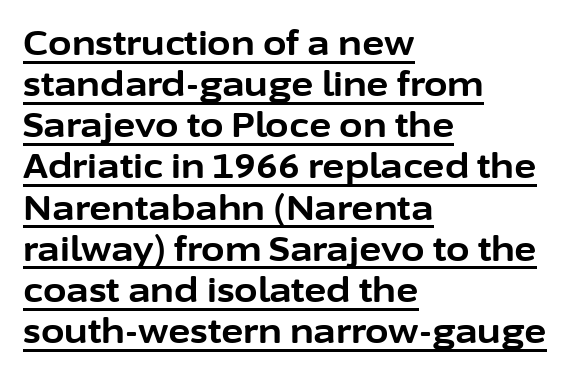
{"serif": "no", "italic": "no", "bold": "yes", "weight": "bold", "width": "normal", "stroke_contrast": "low", "x_height": "medium", "monospaced": "no", "underline": "yes", "align": "left", "line_spacing_ratio": 1.21, "letter_spacing": "normal", "letter_spacing_em": 0.0, "glyph_px": 34}
